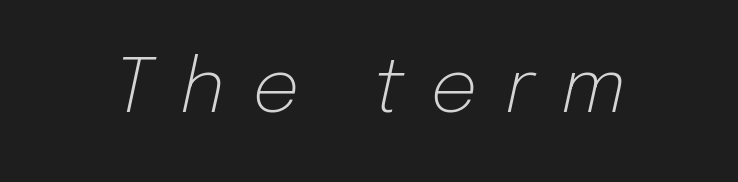
Do the characters align in a grid? No, the font is proportional. No chunkiness to these letters — they're not bold. Look at the tracking — it's clearly loosened, letters drifting apart. Would a proofreader flag this as italicized? Yes.
